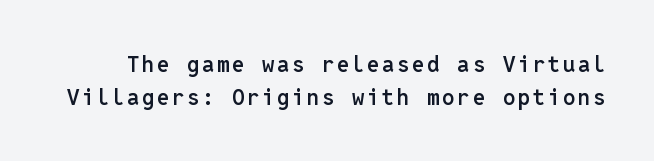
Ordinary non-slanted type is in use. Stems and bowls a touch heavier than normal — semibold. Students, observe: this is what conventionally led text looks like. Has an underline been added? It has not.
